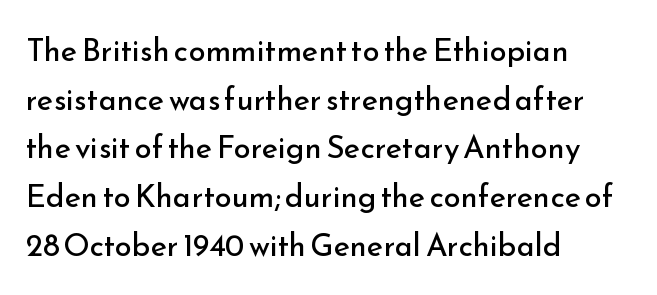
The image shows 31 px regular-weight sans-serif type, upright; set left-aligned, normal line spacing (1.57x), normal letter spacing, not underlined; low stroke contrast and a small x-height.
